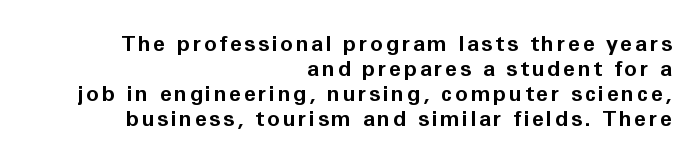
{"italic": "no", "bold": "yes", "underline": "no", "align": "right", "line_spacing": "tight", "line_spacing_ratio": 1.14, "glyph_px": 22}
